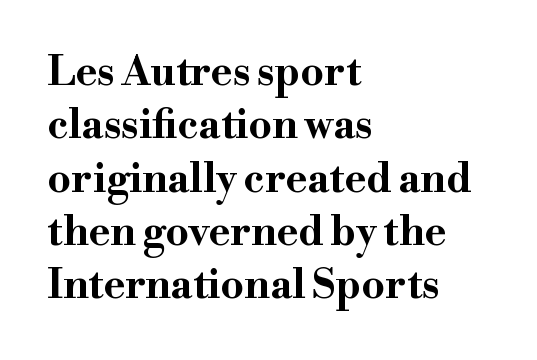
The glyphs are unaccompanied by any horizontal stroke below them. Do the characters align in a grid? No, the font is proportional. The letters stand straight up with perfectly vertical stems. Short and long lines alike share a common starting point at left. These lines carry a lot of weight — the face is fully bold.
